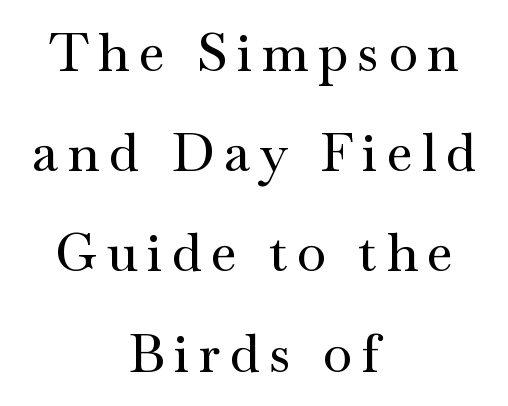
Q: Is the text italic (slanted)? A: No, it is upright.
Q: Is the typeface a serif or a sans-serif typeface? A: Serif.
Q: Is the text underlined? A: No.
Q: How is the paragraph aligned? A: Centered.
Q: Width (condensed, normal, or wide)? A: Wide.
Q: Stroke contrast? A: Medium.
Q: x-height? A: Small.
Q: Monospaced? A: No.
